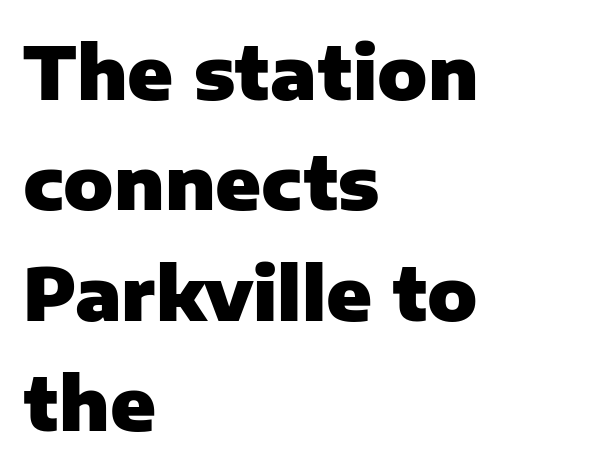
The image shows 74 px heavy sans-serif type, upright; set left-aligned, normal line spacing (1.49x), normal letter spacing, not underlined; low stroke contrast and a medium x-height.
